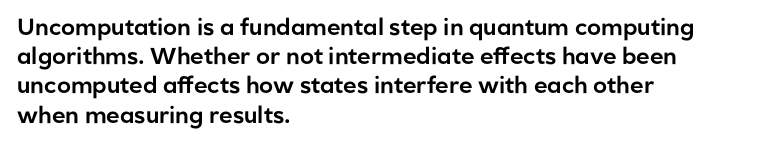
Q: Is the text italic (slanted)? A: No, it is upright.
Q: Is the text underlined? A: No.
Q: How is the paragraph aligned? A: Left-aligned.
Q: Is the spacing between letters normal or unusually wide? A: Normal.
Q: Is the spacing between lines tight, normal or loose? A: Normal.
